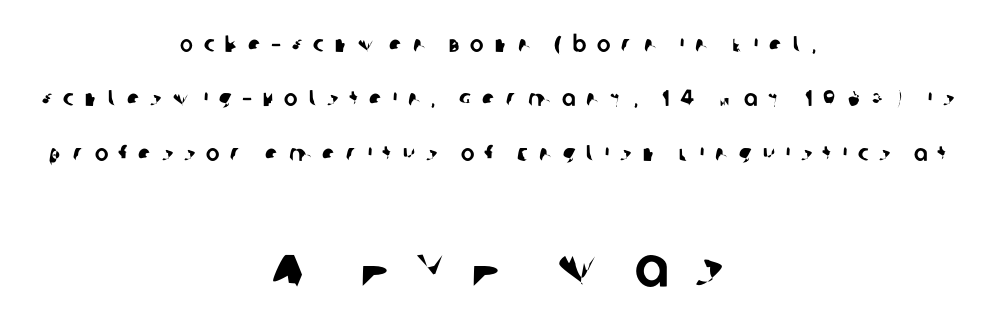
Q: Is the typeface a serif or a sans-serif typeface? A: Sans-serif.
Q: Is the text underlined? A: No.
Q: How is the paragraph aligned? A: Centered.
Q: Is the spacing between letters normal or unusually wide? A: Unusually wide.
Q: Is the spacing between lines tight, normal or loose? A: Loose.
Q: Which block of text is set in a larger size, the first (top) or the second (bottom)? A: The second (bottom) one.
Q: Width (condensed, normal, or wide)? A: Normal.
Q: Stroke contrast? A: Low.
Q: x-height? A: Large.
Q: Monospaced? A: No.
